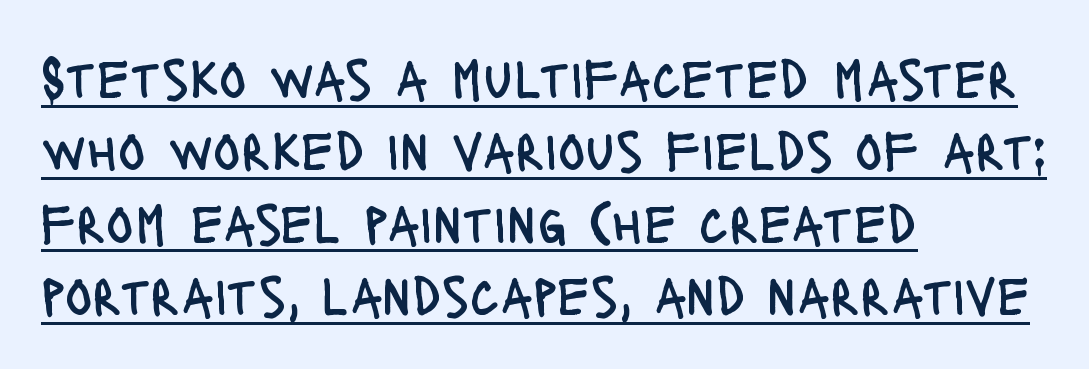
{"serif": "no", "italic": "no", "bold": "no", "weight": "regular", "width": "condensed", "stroke_contrast": "low", "x_height": "large", "monospaced": "no", "underline": "yes", "align": "left", "line_spacing": "normal", "line_spacing_ratio": 1.27, "letter_spacing": "normal", "letter_spacing_em": 0.0, "glyph_px": 57}
